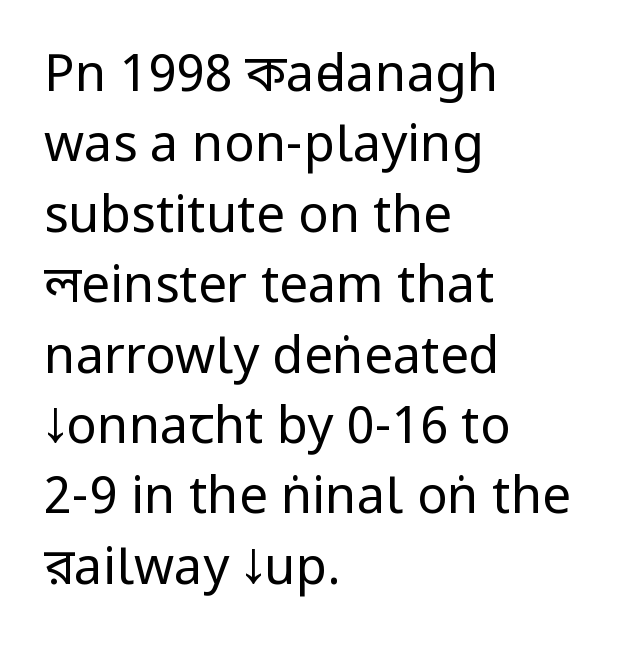
Vertically, the passage feels balanced, rows spaced as you'd expect. In CSS terms this would be text-align: left. Do the characters align in a grid? No, the font is proportional. Tall strokes in this sample are plumb rather than angled. The tracking reads as untouched default to a designer's eye.
